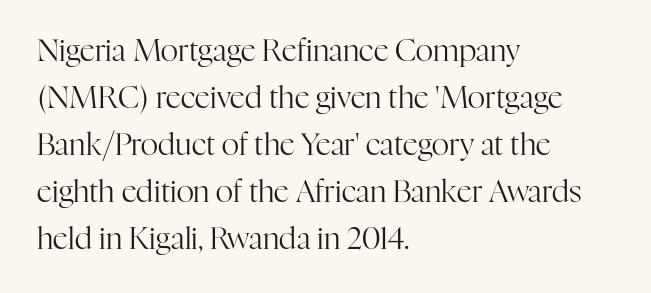
The image shows 30 px regular-weight serif type, upright; set left-aligned, normal line spacing (1.57x), normal letter spacing, not underlined; high stroke contrast and a medium x-height.
